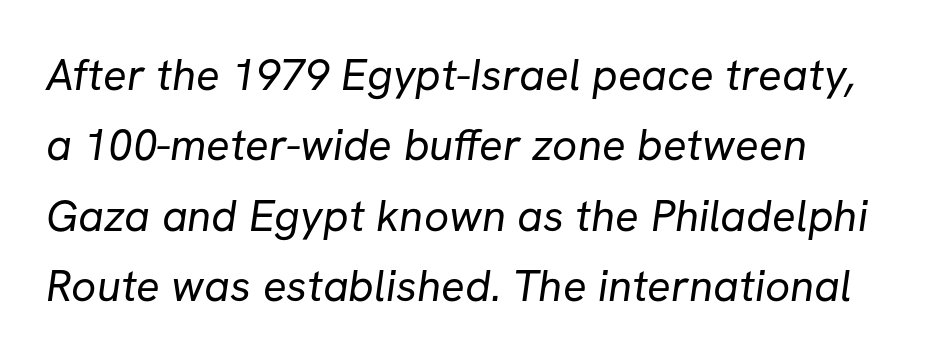
{"serif": "no", "bold": "no", "weight": "regular", "width": "normal", "stroke_contrast": "low", "x_height": "medium", "monospaced": "no", "underline": "no", "line_spacing": "normal", "line_spacing_ratio": 1.6, "letter_spacing": "normal", "letter_spacing_em": 0.0, "glyph_px": 44}
